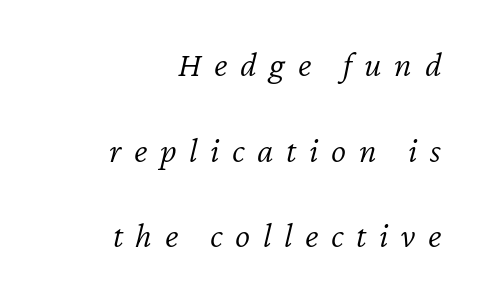
Q: Is the text bold? A: No.
Q: Is the text italic (slanted)? A: Yes, it leans right by about 12 degrees.
Q: Is the text underlined? A: No.
Q: How is the paragraph aligned? A: Right-aligned.
Q: Is the spacing between letters normal or unusually wide? A: Unusually wide.
Q: Is the spacing between lines tight, normal or loose? A: Loose.
Q: Width (condensed, normal, or wide)? A: Normal.
Q: Stroke contrast? A: Low.
Q: x-height? A: Medium.
Q: Monospaced? A: No.
